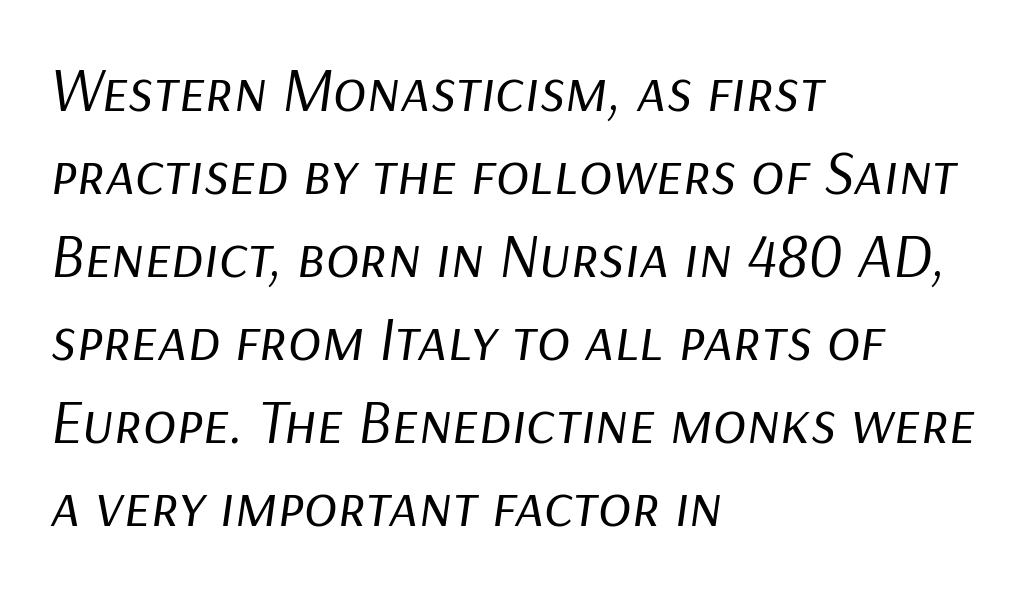
The image shows 62 px regular-weight type, italic (leaning right); set left-aligned, normal line spacing (1.34x), normal letter spacing, not underlined; low stroke contrast and a medium x-height.
